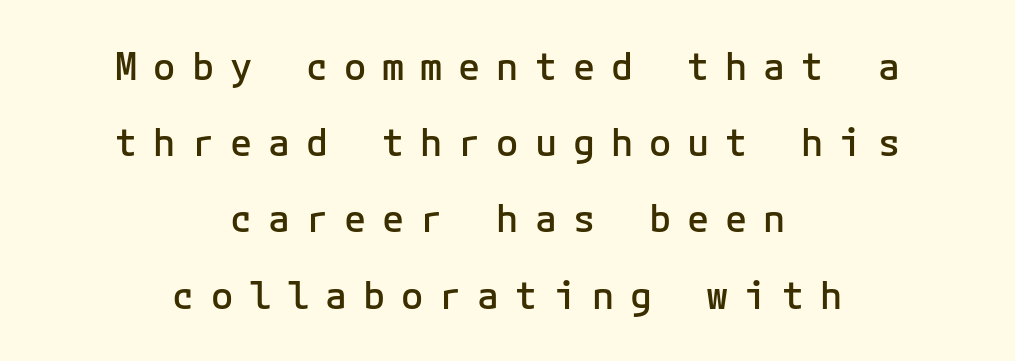
The image shows 37 px semibold sans-serif type, upright, monospaced; set centered, loose line spacing (2.06x), unusually wide letter spacing (+0.43 em), not underlined; low stroke contrast and a medium x-height.
